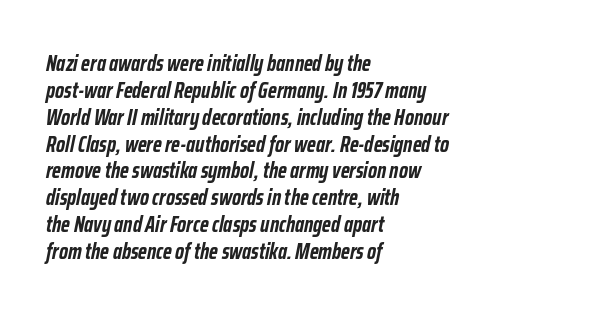
Q: Is the text bold? A: Yes.
Q: Is the text italic (slanted)? A: Yes, it leans right by about 12 degrees.
Q: Is the text underlined? A: No.
Q: How is the paragraph aligned? A: Left-aligned.
Q: Is the spacing between letters normal or unusually wide? A: Normal.
